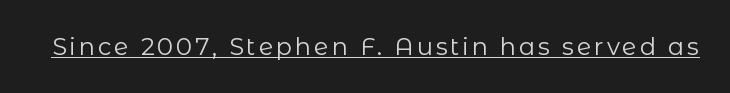
This reads as an unemphasized weight, regular at the heaviest. A typographer would call this underscored text. Posture: upright roman.
